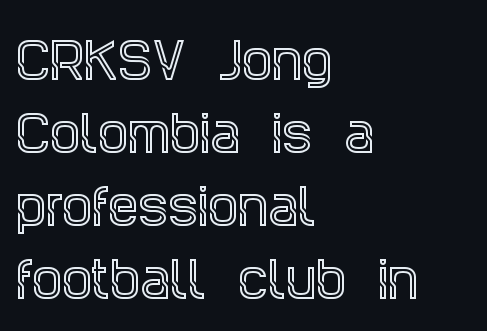
Q: Is the text italic (slanted)? A: No, it is upright.
Q: Is the typeface a serif or a sans-serif typeface? A: Serif.
Q: Is the text underlined? A: No.
Q: How is the paragraph aligned? A: Left-aligned.
Q: Is the spacing between letters normal or unusually wide? A: Normal.
Q: Is the spacing between lines tight, normal or loose? A: Normal.
Q: Width (condensed, normal, or wide)? A: Condensed.
Q: x-height? A: Large.
Q: Monospaced? A: No.
